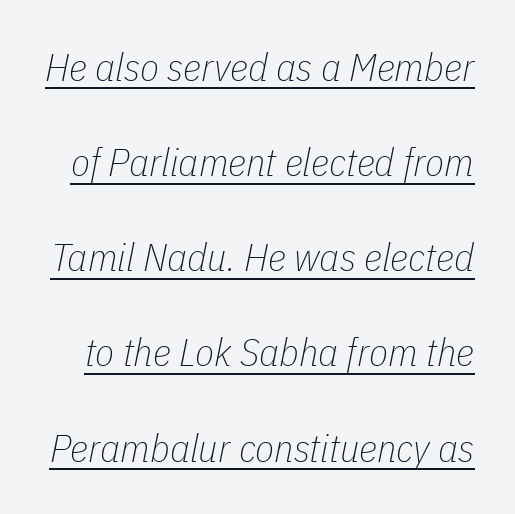
The image shows 39 px thin, condensed type, italic (leaning right); set loose line spacing (2.44x), normal letter spacing, underlined; low stroke contrast and a medium x-height.
